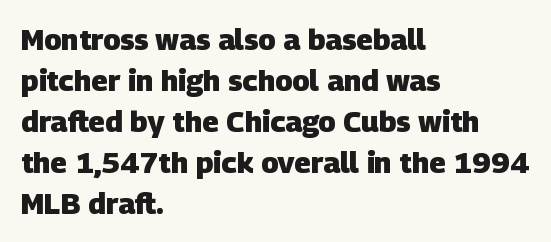
Just letters on the line, the space beneath them empty. Character widths vary here, with narrow letters taking less room than wide ones. The font family rendered here belongs to the sans-serif group. Leading matches the norm, producing a regular column. A classic flush-left, rag-right setting is used for this passage. Words appear dense and cohesive because spacing is normal.
